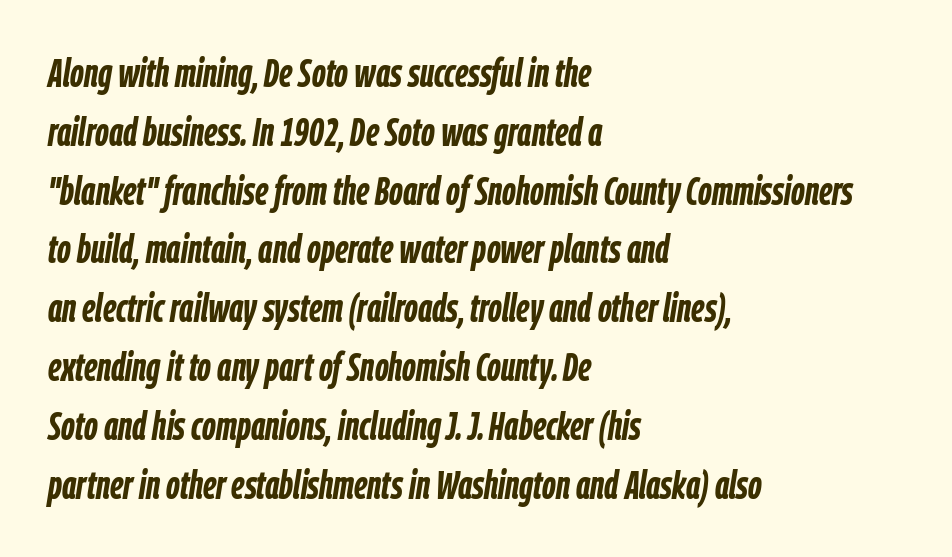
The letters advance in unequal steps, a hallmark of proportional type. Teacher's note: observe the even left margin — that is flush-left alignment. What stands out about the letter spacing? Nothing — it is the standard amount. Its strokes are broad and dark, the hallmark of bold type.
